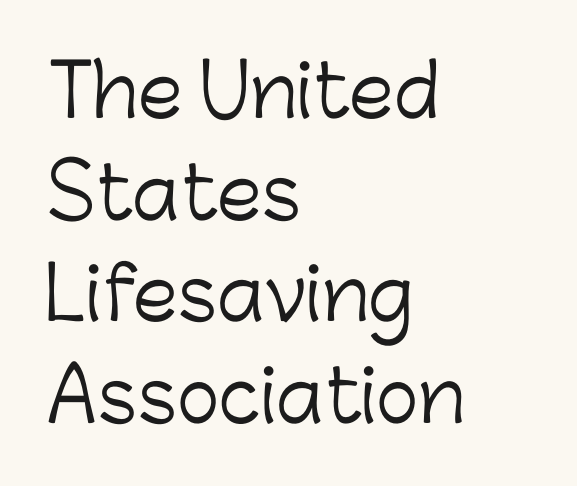
Q: Is the text bold? A: No.
Q: Is the text italic (slanted)? A: No, it is upright.
Q: Is the typeface a serif or a sans-serif typeface? A: Sans-serif.
Q: Is the text underlined? A: No.
Q: How is the paragraph aligned? A: Left-aligned.
Q: Is the spacing between letters normal or unusually wide? A: Normal.
Q: Is the spacing between lines tight, normal or loose? A: Normal.
Q: Width (condensed, normal, or wide)? A: Normal.
Q: Stroke contrast? A: Low.
Q: x-height? A: Medium.
Q: Monospaced? A: No.
